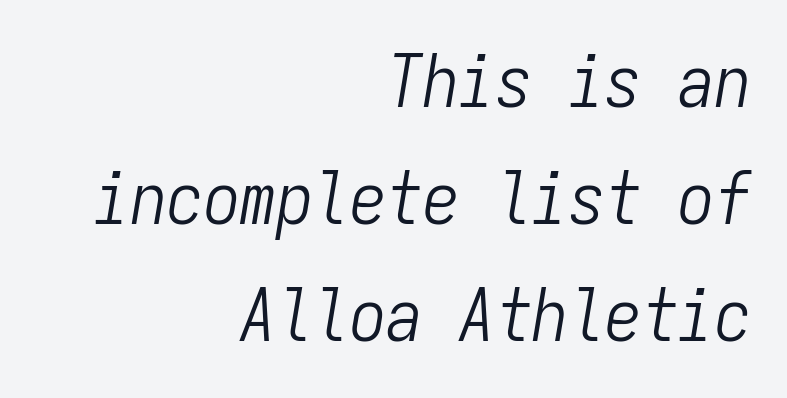
Q: Is the text bold? A: No.
Q: Is the text italic (slanted)? A: Yes, it leans right by about 9 degrees.
Q: Is the text underlined? A: No.
Q: How is the paragraph aligned? A: Right-aligned.
Q: Is the spacing between letters normal or unusually wide? A: Normal.
Q: Is the spacing between lines tight, normal or loose? A: Normal.
Q: Width (condensed, normal, or wide)? A: Condensed.
Q: Stroke contrast? A: Low.
Q: x-height? A: Medium.
Q: Monospaced? A: Yes.
